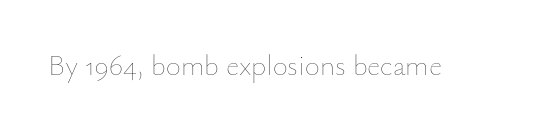
No chunkiness to these letters — they're not bold. Designer's note — italics off, roman on. The gap between lines stays unmarked. What stands out about the letter spacing? Nothing — it is the standard amount.
